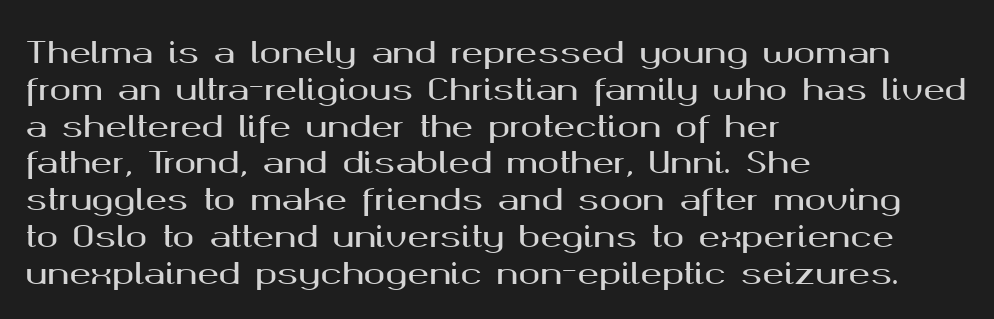
Q: Is the text italic (slanted)? A: No, it is upright.
Q: Is the typeface a serif or a sans-serif typeface? A: Sans-serif.
Q: Is the text underlined? A: No.
Q: How is the paragraph aligned? A: Left-aligned.
Q: Is the spacing between letters normal or unusually wide? A: Normal.
Q: Is the spacing between lines tight, normal or loose? A: Normal.
Q: Width (condensed, normal, or wide)? A: Wide.
Q: Stroke contrast? A: Medium.
Q: x-height? A: Medium.
Q: Monospaced? A: No.
